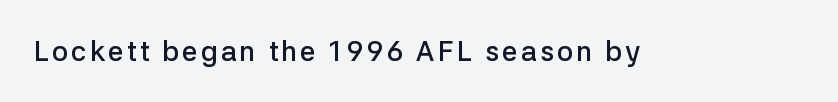
Q: Is the text bold? A: Semi-bold.
Q: Is the text italic (slanted)? A: No, it is upright.
Q: Is the typeface a serif or a sans-serif typeface? A: Sans-serif.
Q: Is the text underlined? A: No.
Q: Width (condensed, normal, or wide)? A: Normal.
Q: Stroke contrast? A: Low.
Q: x-height? A: Medium.
Q: Monospaced? A: No.
